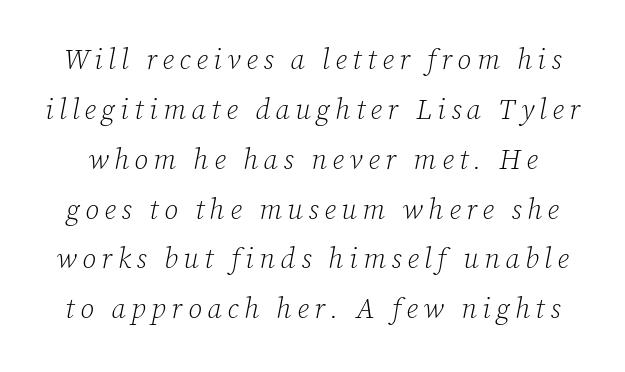
{"serif": "yes", "italic": "yes", "lean": "right", "slant_degrees": 12, "bold": "no", "weight": "light", "width": "normal", "stroke_contrast": "low", "x_height": "medium", "monospaced": "no", "underline": "no", "line_spacing_ratio": 1.78, "letter_spacing": "wide", "letter_spacing_em": 0.2, "glyph_px": 28}
